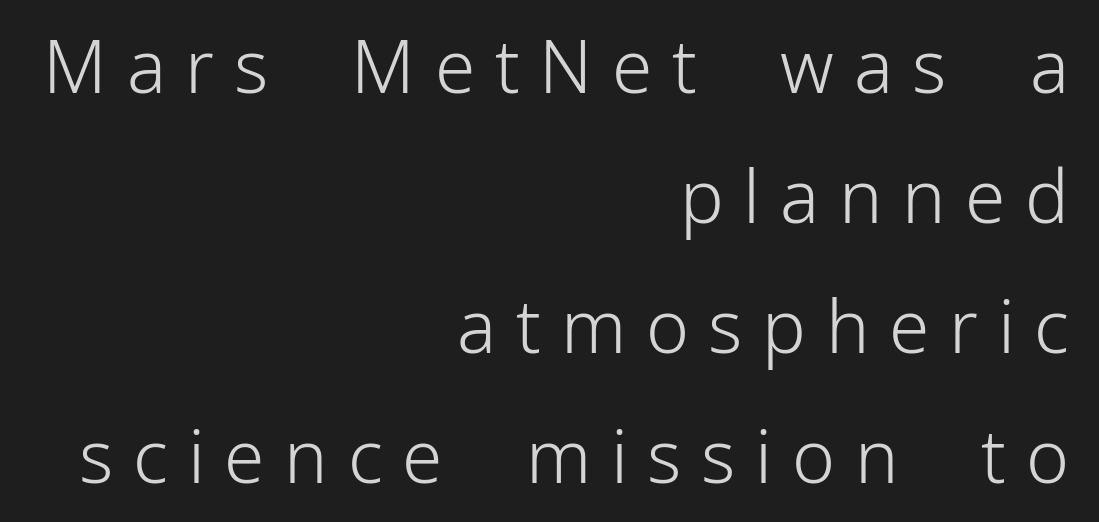
{"serif": "no", "italic": "no", "bold": "no", "weight": "light", "width": "normal", "stroke_contrast": "low", "x_height": "medium", "monospaced": "no", "underline": "no", "align": "right", "line_spacing_ratio": 1.78, "letter_spacing": "wide", "letter_spacing_em": 0.27, "glyph_px": 73}
